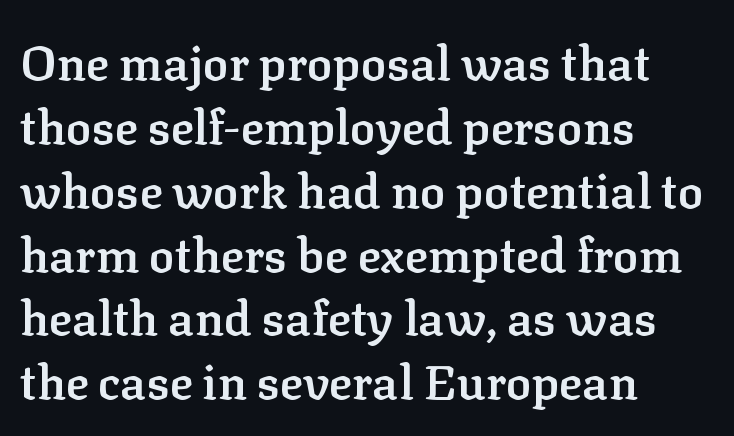
{"serif": "yes", "italic": "no", "bold": "semi", "weight": "semibold", "width": "normal", "stroke_contrast": "low", "x_height": "medium", "monospaced": "no", "underline": "no", "align": "left", "line_spacing": "normal", "line_spacing_ratio": 1.33, "letter_spacing": "normal", "letter_spacing_em": 0.0, "glyph_px": 48}
